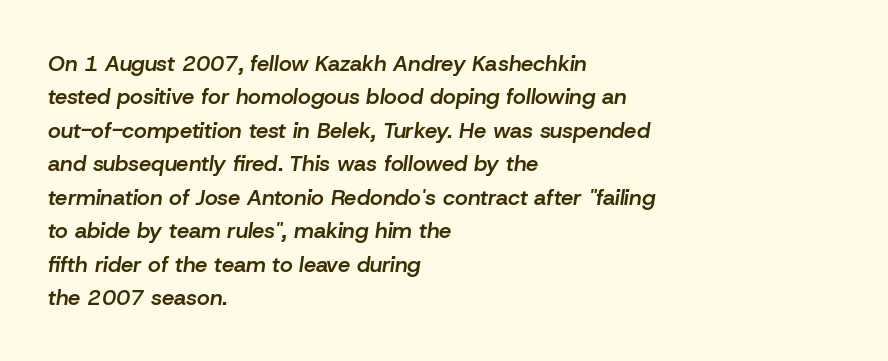
Q: Is the text bold? A: Semi-bold.
Q: Is the text italic (slanted)? A: Yes, it leans right by about 8 degrees.
Q: Is the text underlined? A: No.
Q: How is the paragraph aligned? A: Left-aligned.
Q: Is the spacing between letters normal or unusually wide? A: Normal.
Q: Is the spacing between lines tight, normal or loose? A: Normal.
